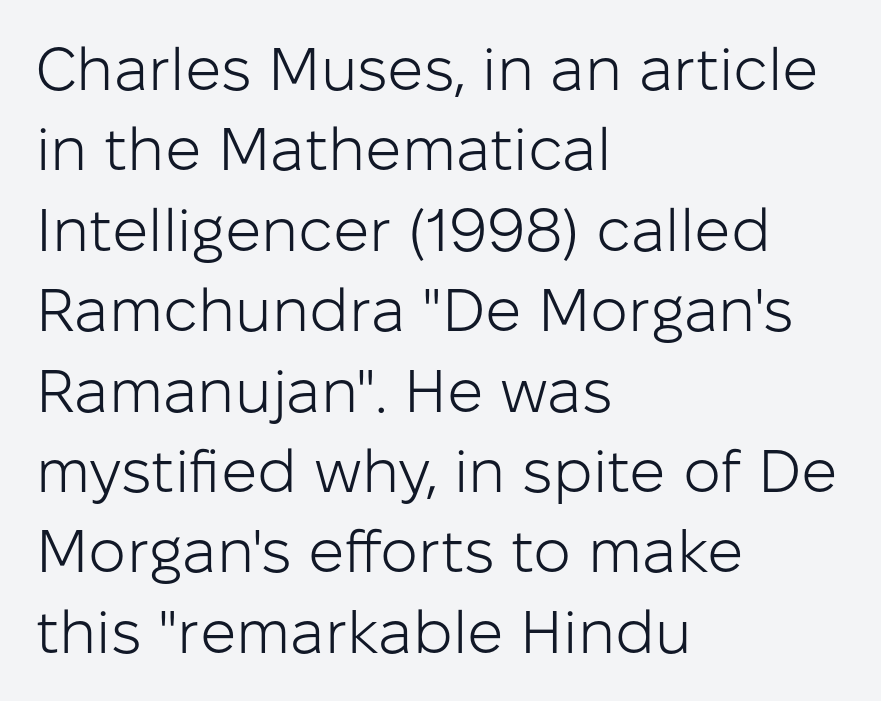
Default kerning and tracking; the words read as compact shapes. The setting favours the left margin, as ordinary paragraphs usually do. The characters display no serif detailing; their extremities are plain. Do the characters align in a grid? No, the font is proportional. Rendered with straight, roman letterforms. No letter is thick-stroked: the sample isn't bold.
